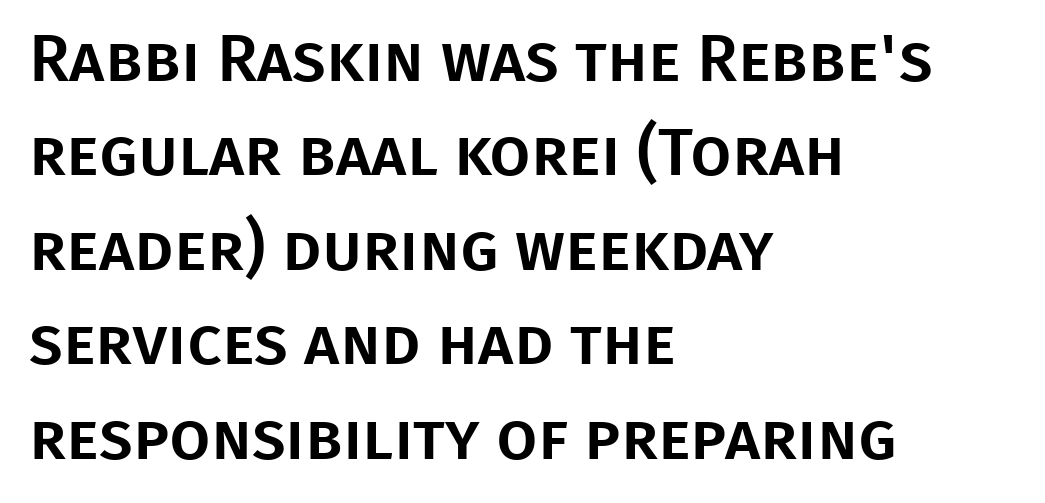
Q: Is the text italic (slanted)? A: No, it is upright.
Q: Is the typeface a serif or a sans-serif typeface? A: Sans-serif.
Q: Is the text underlined? A: No.
Q: How is the paragraph aligned? A: Left-aligned.
Q: Is the spacing between letters normal or unusually wide? A: Normal.
Q: Is the spacing between lines tight, normal or loose? A: Normal.
Q: Width (condensed, normal, or wide)? A: Normal.
Q: Stroke contrast? A: Low.
Q: x-height? A: Large.
Q: Monospaced? A: No.
